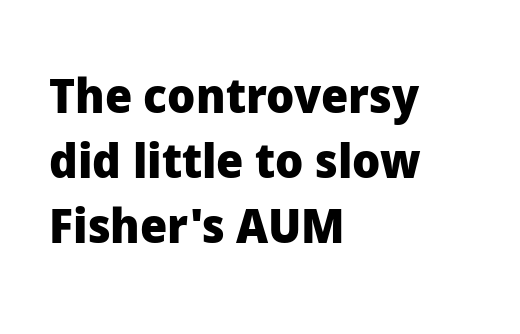
Quick note: underline off. The letters stand straight up with perfectly vertical stems. Does the type have serifs? No, each stem ends abruptly. Successive baselines arrive at the customary interval.
